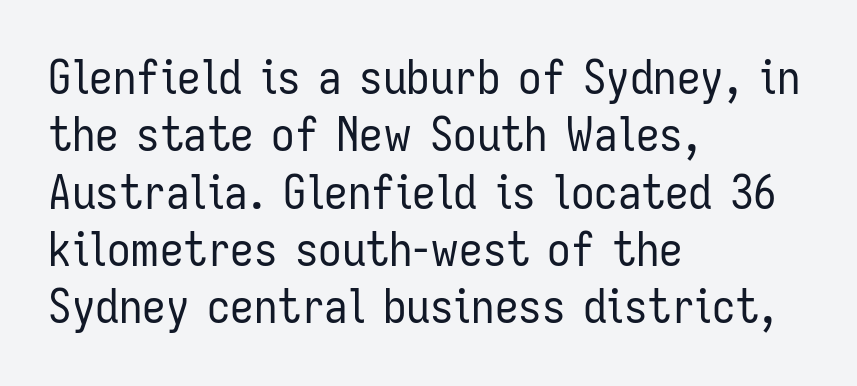
Beneath every word, the page is bare. Line starts are locked; line ends wander. You can tell it's not italic because the verticals are truly vertical. The cut favours lightness, reaching ordinary text weight at its darkest. Does extra space separate the letters? No, they use regular spacing. Varying glyph widths throughout — classic text-font behaviour.
